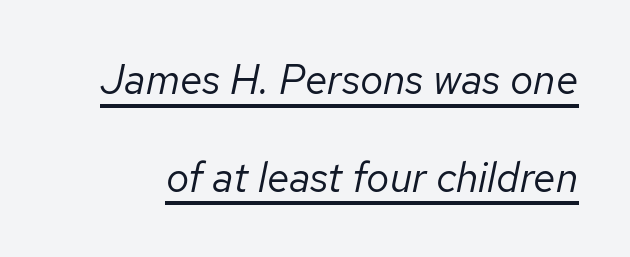
Whoever set this chose breathing room over compactness in the vertical rhythm. Default kerning and tracking; the words read as compact shapes. The face used here appears with an underline applied. Characters are canted at an angle relative to the baseline's perpendicular. The letterforms sit at book weight or below. Is this a fixed-width face? No — the glyphs have proportional, varying widths.
